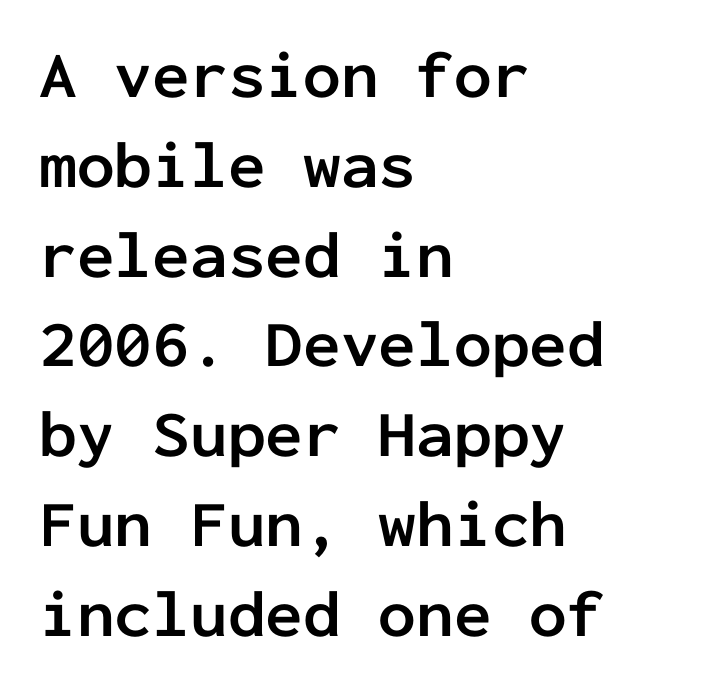
The image shows 67 px semibold sans-serif type, upright, monospaced; set left-aligned, normal line spacing (1.34x), normal letter spacing, not underlined; low stroke contrast and a medium x-height.
